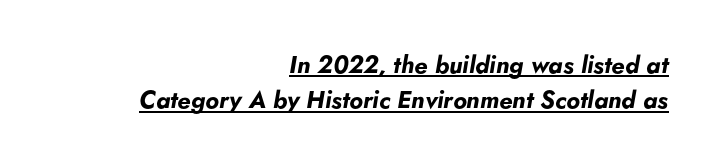
Q: Is the text bold? A: Yes.
Q: Is the text italic (slanted)? A: Yes, it leans right by about 5 degrees.
Q: Is the text underlined? A: Yes.
Q: How is the paragraph aligned? A: Right-aligned.
Q: Is the spacing between letters normal or unusually wide? A: Normal.
Q: Is the spacing between lines tight, normal or loose? A: Normal.
